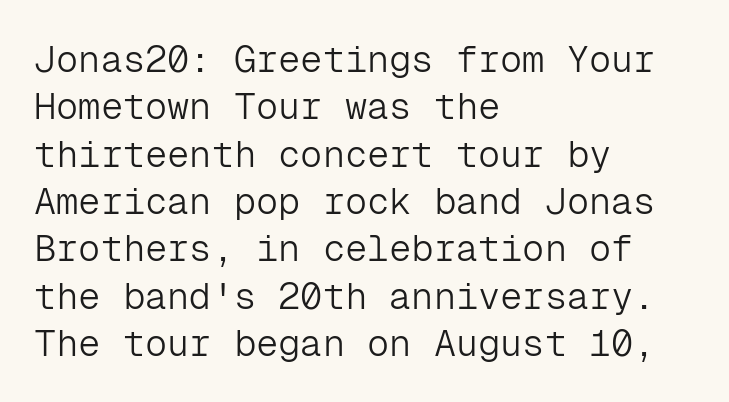
The image shows 37 px light sans-serif type, upright, monospaced; set left-aligned, normal line spacing (1.28x), normal letter spacing, not underlined; low stroke contrast and a medium x-height.
